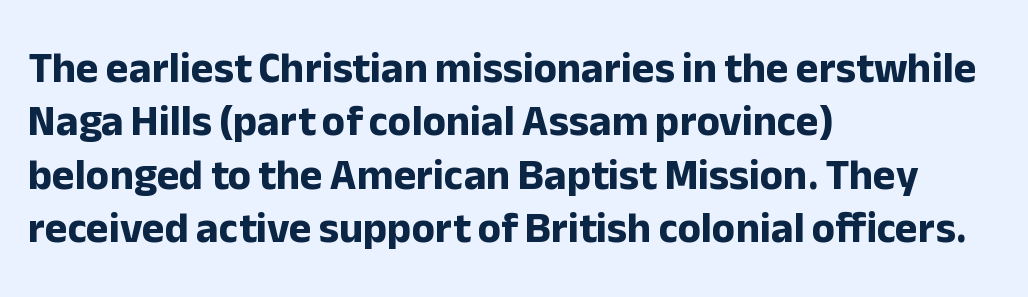
{"serif": "no", "italic": "no", "bold": "yes", "weight": "bold", "width": "normal", "stroke_contrast": "low", "x_height": "medium", "monospaced": "no", "underline": "no", "align": "left", "line_spacing_ratio": 1.24, "letter_spacing": "normal", "letter_spacing_em": 0.0, "glyph_px": 43}
